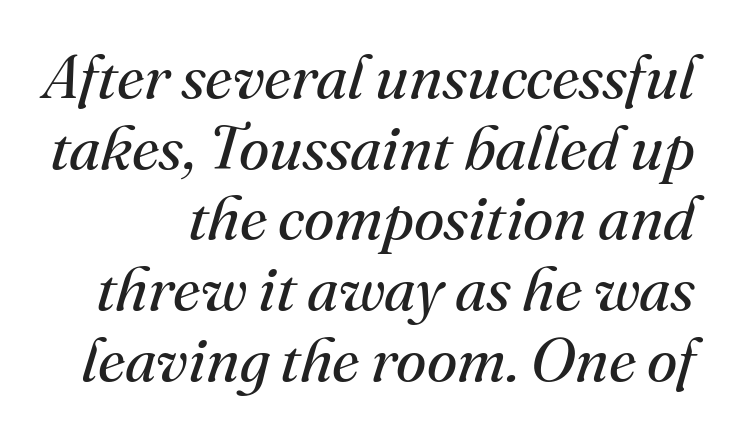
Has an underline been added? It has not. It's the slanting kind of type. In terms of letterspacing, this is plain default setting. Examine the stroke ends and you'll spot serifs.
